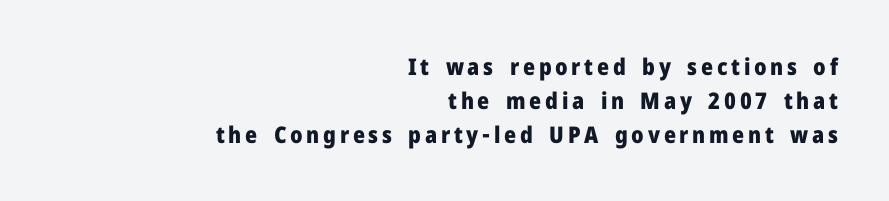
The image shows 23 px bold type, upright; set right-aligned, normal line spacing (1.47x), not underlined.
